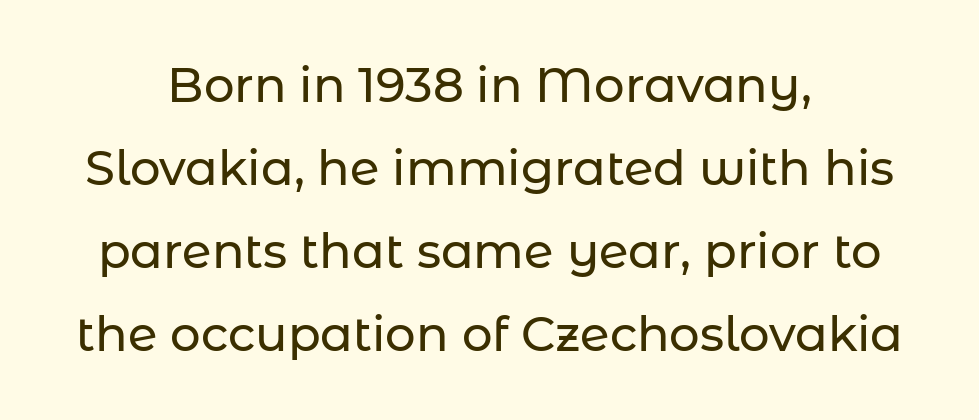
The image shows 48 px sans-serif type, upright; set centered, line spacing 1.73x, normal letter spacing, not underlined; low stroke contrast and a medium x-height.
